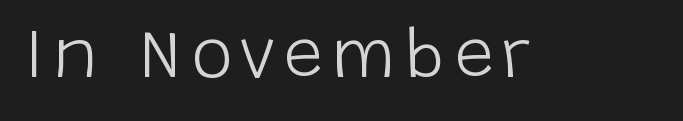
Q: Is the text bold? A: No.
Q: Is the text italic (slanted)? A: No, it is upright.
Q: Is the typeface a serif or a sans-serif typeface? A: Sans-serif.
Q: Is the text underlined? A: No.
Q: Width (condensed, normal, or wide)? A: Normal.
Q: Stroke contrast? A: Low.
Q: x-height? A: Large.
Q: Monospaced? A: No.
